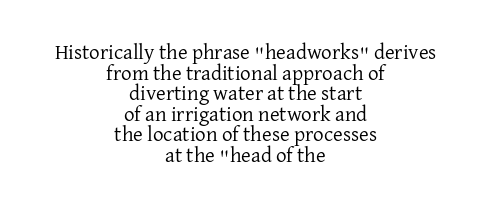
Q: Is the text bold? A: No.
Q: Is the text italic (slanted)? A: No, it is upright.
Q: Is the text underlined? A: No.
Q: How is the paragraph aligned? A: Centered.
Q: Is the spacing between letters normal or unusually wide? A: Normal.
Q: Is the spacing between lines tight, normal or loose? A: Tight.
